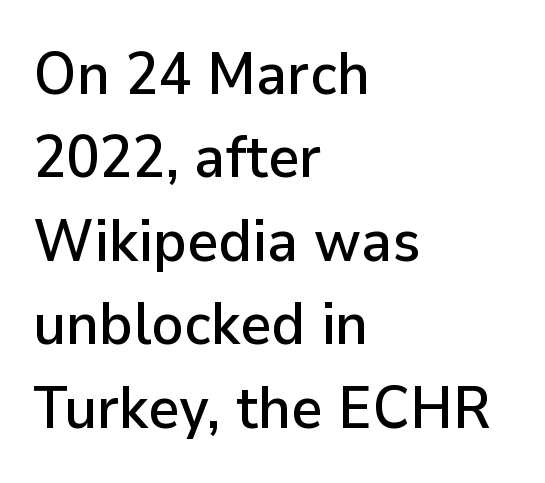
Q: Is the text italic (slanted)? A: No, it is upright.
Q: Is the typeface a serif or a sans-serif typeface? A: Sans-serif.
Q: Is the text underlined? A: No.
Q: How is the paragraph aligned? A: Left-aligned.
Q: Is the spacing between letters normal or unusually wide? A: Normal.
Q: Is the spacing between lines tight, normal or loose? A: Normal.
Q: Width (condensed, normal, or wide)? A: Normal.
Q: Stroke contrast? A: Low.
Q: x-height? A: Medium.
Q: Monospaced? A: No.
